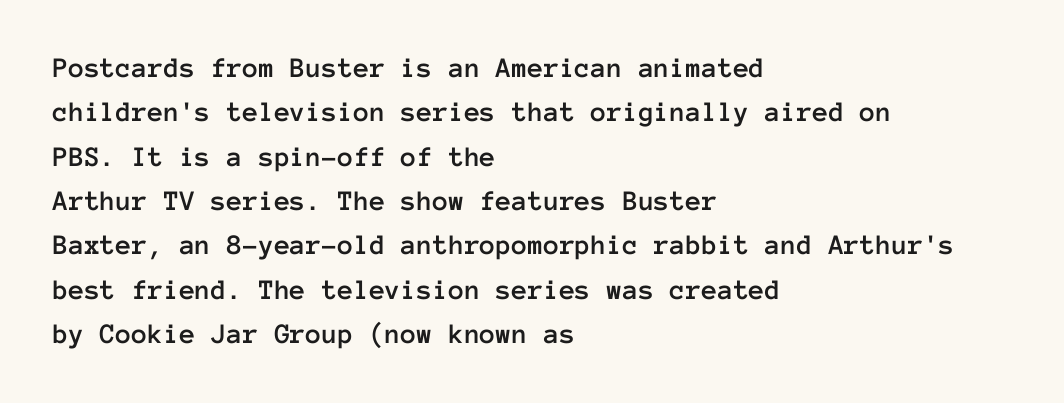
Line starts are locked; line ends wander. Students, observe: this is what conventionally led text looks like. Spacing between characters is what you'd get straight out of the box. Just letters on the line, the space beneath them empty.
